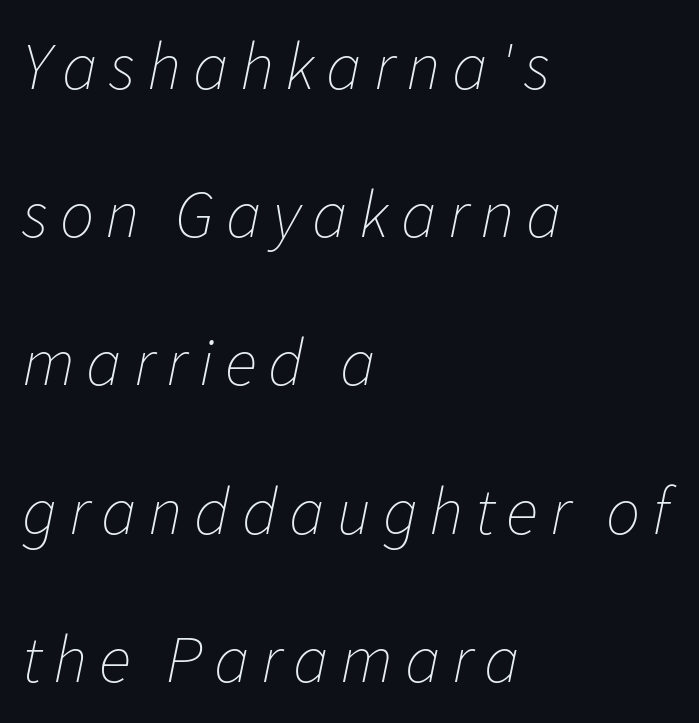
{"italic": "yes", "lean": "right", "slant_degrees": 11, "bold": "no", "weight": "thin", "width": "normal", "stroke_contrast": "low", "x_height": "medium", "monospaced": "no", "underline": "no", "align": "left", "line_spacing": "loose", "line_spacing_ratio": 2.18, "glyph_px": 68}
